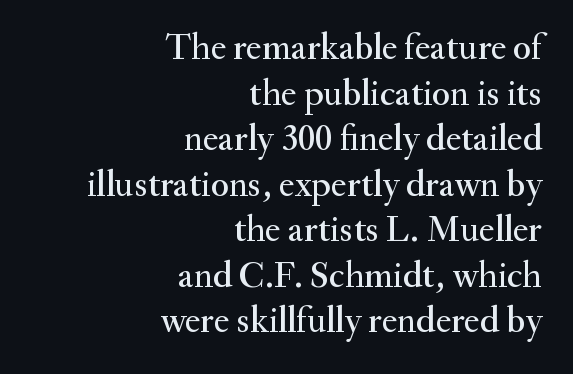
Q: Is the text italic (slanted)? A: No, it is upright.
Q: Is the typeface a serif or a sans-serif typeface? A: Serif.
Q: Is the text underlined? A: No.
Q: How is the paragraph aligned? A: Right-aligned.
Q: Is the spacing between letters normal or unusually wide? A: Normal.
Q: Width (condensed, normal, or wide)? A: Normal.
Q: Stroke contrast? A: Medium.
Q: x-height? A: Small.
Q: Monospaced? A: No.
